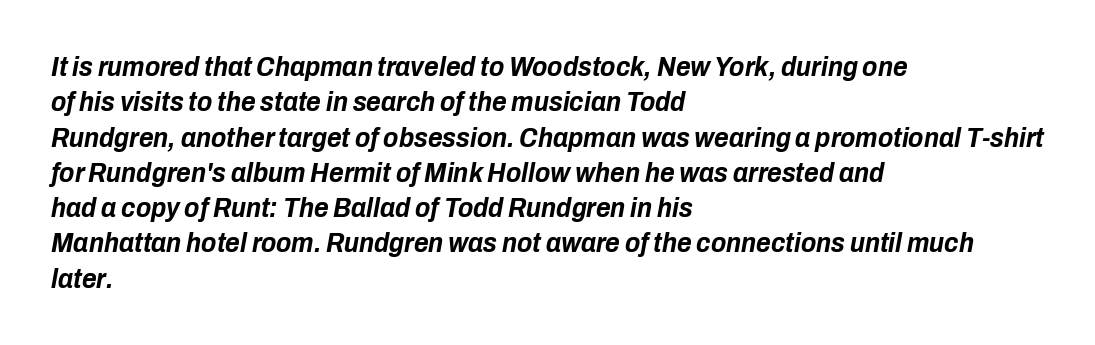
The image shows 28 px bold, condensed type, italic (leaning right); set left-aligned, normal line spacing (1.26x), normal letter spacing, not underlined; low stroke contrast and a medium x-height.
